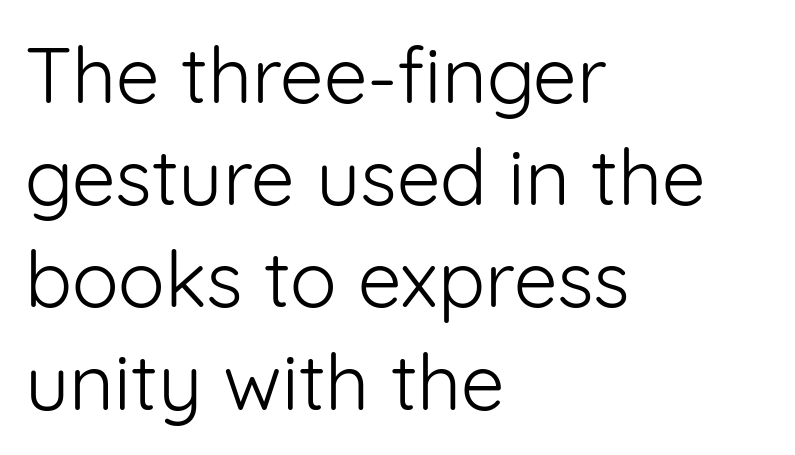
Q: Is the text bold? A: No.
Q: Is the text italic (slanted)? A: No, it is upright.
Q: Is the typeface a serif or a sans-serif typeface? A: Sans-serif.
Q: Is the text underlined? A: No.
Q: How is the paragraph aligned? A: Left-aligned.
Q: Is the spacing between letters normal or unusually wide? A: Normal.
Q: Is the spacing between lines tight, normal or loose? A: Normal.
Q: Width (condensed, normal, or wide)? A: Normal.
Q: Stroke contrast? A: Low.
Q: x-height? A: Medium.
Q: Monospaced? A: No.
